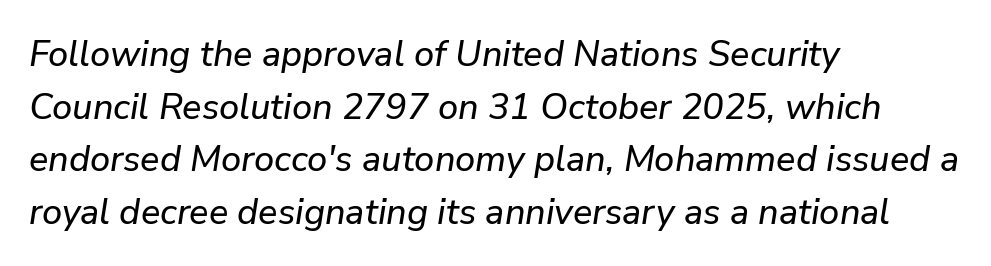
Q: Is the text italic (slanted)? A: Yes, it leans right by about 9 degrees.
Q: Is the text underlined? A: No.
Q: How is the paragraph aligned? A: Left-aligned.
Q: Is the spacing between letters normal or unusually wide? A: Normal.
Q: Is the spacing between lines tight, normal or loose? A: Normal.
Q: Width (condensed, normal, or wide)? A: Normal.
Q: Stroke contrast? A: Low.
Q: x-height? A: Medium.
Q: Monospaced? A: No.
